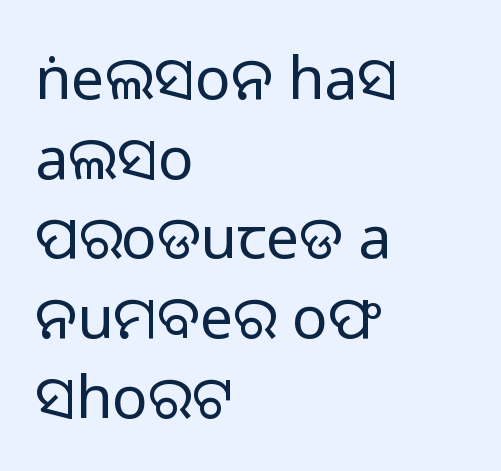
Q: Is the text bold? A: No.
Q: Is the text italic (slanted)? A: No, it is upright.
Q: Is the typeface a serif or a sans-serif typeface? A: Sans-serif.
Q: Is the text underlined? A: No.
Q: How is the paragraph aligned? A: Left-aligned.
Q: Is the spacing between letters normal or unusually wide? A: Normal.
Q: Is the spacing between lines tight, normal or loose? A: Normal.
Q: Width (condensed, normal, or wide)? A: Normal.
Q: Stroke contrast? A: Low.
Q: x-height? A: Medium.
Q: Monospaced? A: No.
